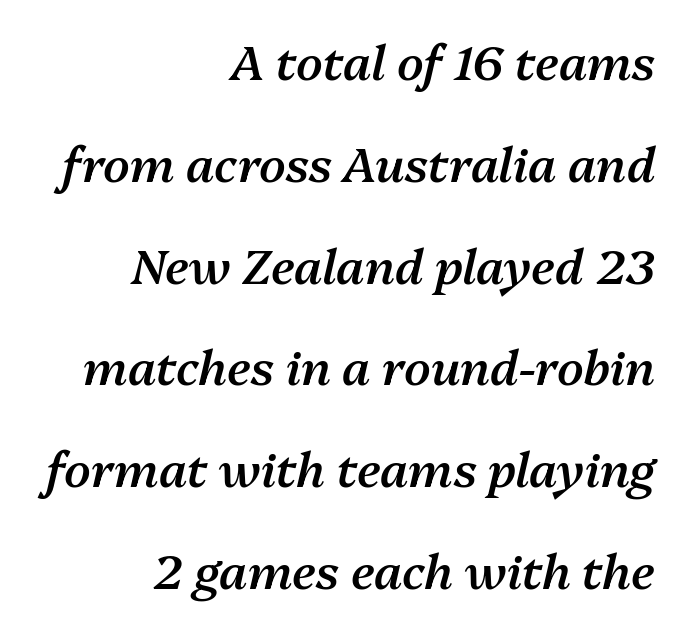
Q: Is the text bold? A: Semi-bold.
Q: Is the text italic (slanted)? A: Yes, it leans right by about 13 degrees.
Q: Is the text underlined? A: No.
Q: How is the paragraph aligned? A: Right-aligned.
Q: Is the spacing between letters normal or unusually wide? A: Normal.
Q: Is the spacing between lines tight, normal or loose? A: Loose.
Q: Width (condensed, normal, or wide)? A: Normal.
Q: Stroke contrast? A: Medium.
Q: x-height? A: Medium.
Q: Monospaced? A: No.
